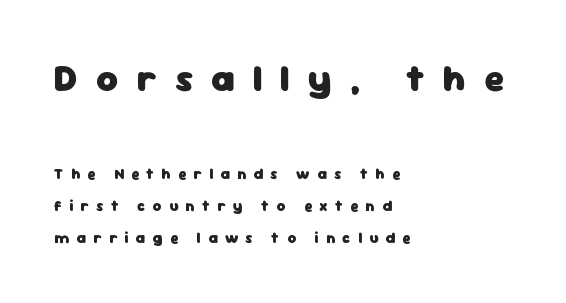
The image shows 37 px heavy sans-serif type, upright; set left-aligned, loose line spacing (2.16x), unusually wide letter spacing (+0.49 em), not underlined; the first (top) block is 2.47x larger; low stroke contrast and a medium x-height.
